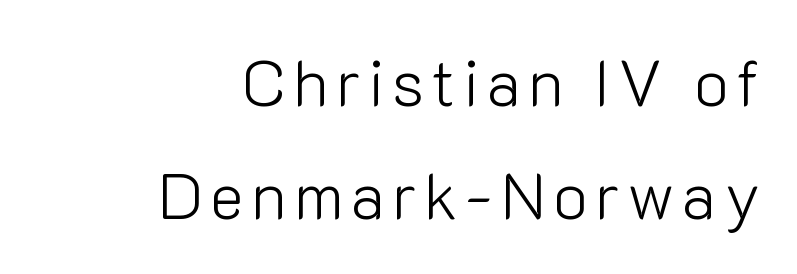
{"serif": "no", "italic": "no", "bold": "no", "weight": "light", "width": "normal", "stroke_contrast": "low", "x_height": "medium", "monospaced": "no", "underline": "no", "align": "right", "line_spacing_ratio": 1.74, "glyph_px": 65}
